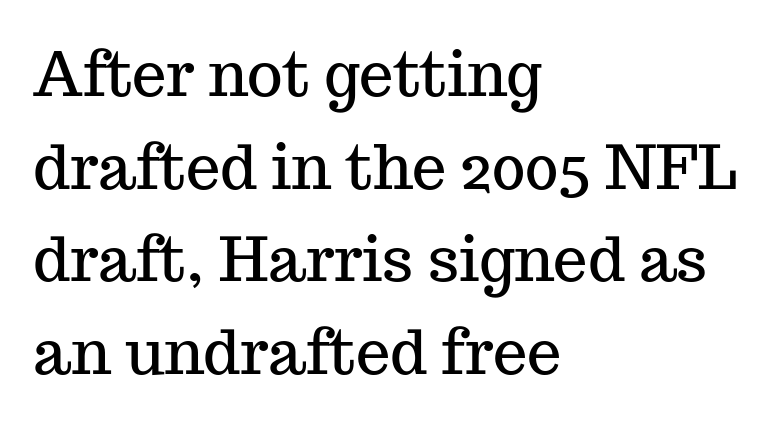
{"serif": "yes", "italic": "no", "width": "normal", "stroke_contrast": "medium", "x_height": "medium", "monospaced": "no", "underline": "no", "align": "left", "line_spacing": "normal", "line_spacing_ratio": 1.52, "letter_spacing": "normal", "letter_spacing_em": 0.0, "glyph_px": 61}
